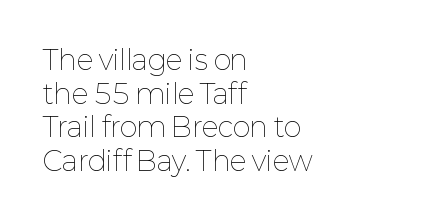
Q: Is the text bold? A: No.
Q: Is the text italic (slanted)? A: No, it is upright.
Q: Is the text underlined? A: No.
Q: How is the paragraph aligned? A: Left-aligned.
Q: Is the spacing between letters normal or unusually wide? A: Normal.
Q: Is the spacing between lines tight, normal or loose? A: Normal.
